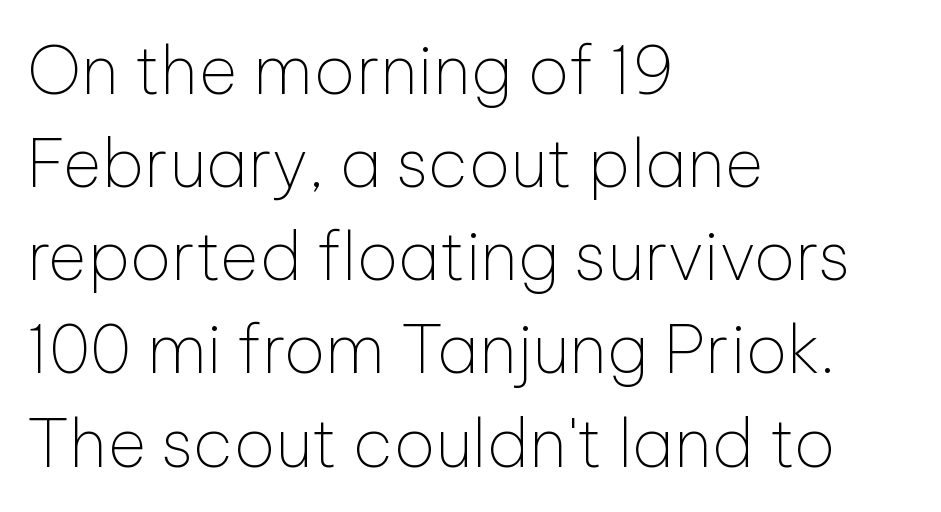
Q: Is the text bold? A: No.
Q: Is the text italic (slanted)? A: No, it is upright.
Q: Is the typeface a serif or a sans-serif typeface? A: Sans-serif.
Q: Is the text underlined? A: No.
Q: How is the paragraph aligned? A: Left-aligned.
Q: Is the spacing between letters normal or unusually wide? A: Normal.
Q: Is the spacing between lines tight, normal or loose? A: Normal.
Q: Width (condensed, normal, or wide)? A: Normal.
Q: Stroke contrast? A: Low.
Q: x-height? A: Medium.
Q: Monospaced? A: No.
